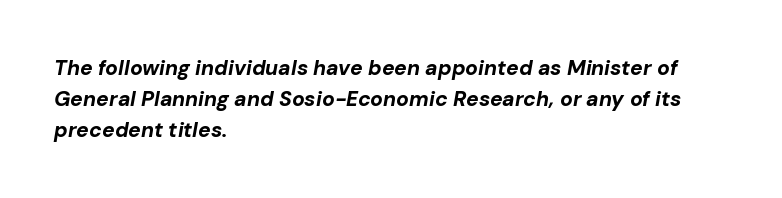
{"italic": "yes", "lean": "right", "slant_degrees": 10, "bold": "yes", "underline": "no", "align": "left", "line_spacing": "normal", "line_spacing_ratio": 1.47, "letter_spacing": "normal", "letter_spacing_em": 0.0, "glyph_px": 21}
